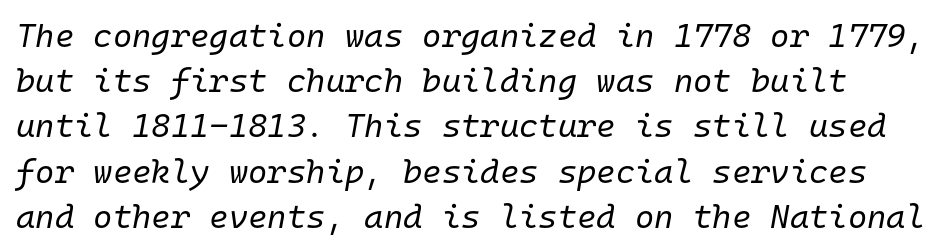
{"italic": "yes", "lean": "right", "slant_degrees": 10, "bold": "no", "weight": "regular", "width": "normal", "stroke_contrast": "low", "x_height": "medium", "monospaced": "yes", "underline": "no", "line_spacing": "normal", "line_spacing_ratio": 1.37, "letter_spacing": "normal", "letter_spacing_em": 0.0, "glyph_px": 33}
